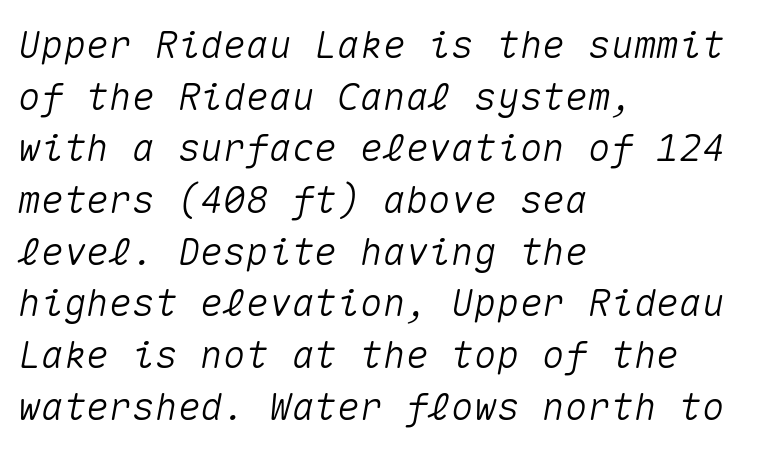
Regular leading. Characters follow at the spacing the type designer built in. The lines are quadded left. Has an underline been added? It has not. Monospaced: the letters line up in strict vertical columns.
